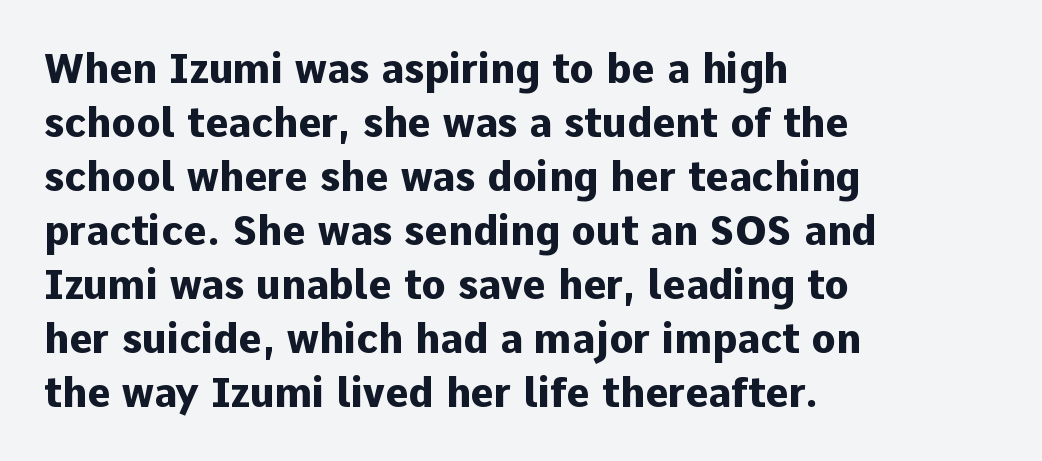
The image shows 40 px heavy sans-serif type, upright; set left-aligned, normal line spacing (1.35x), normal letter spacing, not underlined; low stroke contrast and a medium x-height.
